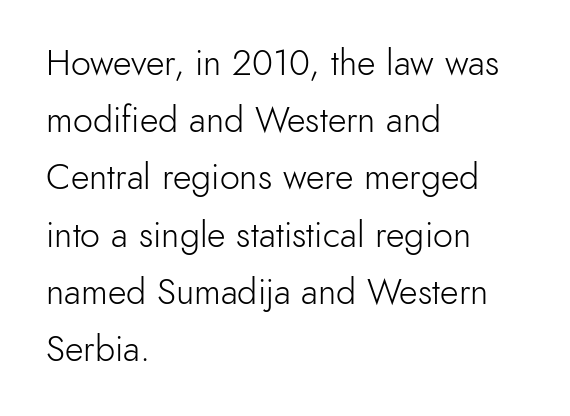
Q: Is the text bold? A: No.
Q: Is the text italic (slanted)? A: No, it is upright.
Q: Is the typeface a serif or a sans-serif typeface? A: Sans-serif.
Q: Is the text underlined? A: No.
Q: How is the paragraph aligned? A: Left-aligned.
Q: Is the spacing between letters normal or unusually wide? A: Normal.
Q: Is the spacing between lines tight, normal or loose? A: Normal.
Q: Width (condensed, normal, or wide)? A: Normal.
Q: x-height? A: Small.
Q: Monospaced? A: No.
